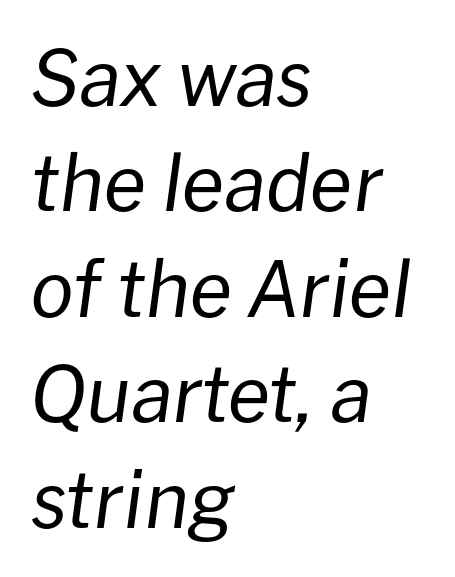
The image shows 77 px regular-weight type, italic (leaning right); set left-aligned, normal line spacing (1.37x), normal letter spacing, not underlined; low stroke contrast and a medium x-height.
